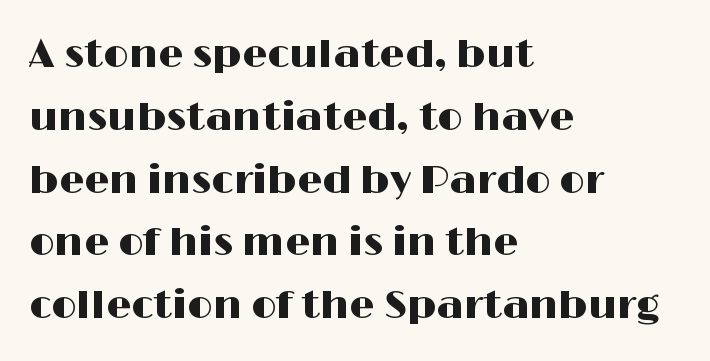
The image shows 40 px wide sans-serif type, upright; set left-aligned, normal line spacing (1.57x), normal letter spacing, not underlined; high stroke contrast and a medium x-height.
